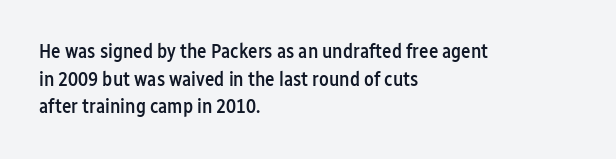
The rendering uses a moderate line-height, typical for paragraphs. Here the glyphs are tracked normally, forming tight word shapes. The lines are quadded left. Has an underline been added? It has not. The font is running at a semibold setting, under full bold.
